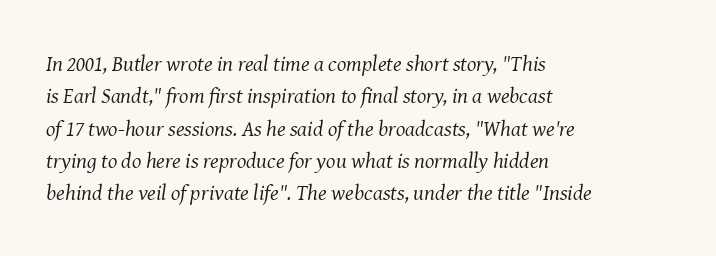
Q: Is the text bold? A: No.
Q: Is the text italic (slanted)? A: Yes, it leans right by about 8 degrees.
Q: Is the text underlined? A: No.
Q: How is the paragraph aligned? A: Left-aligned.
Q: Is the spacing between letters normal or unusually wide? A: Normal.
Q: Is the spacing between lines tight, normal or loose? A: Normal.
